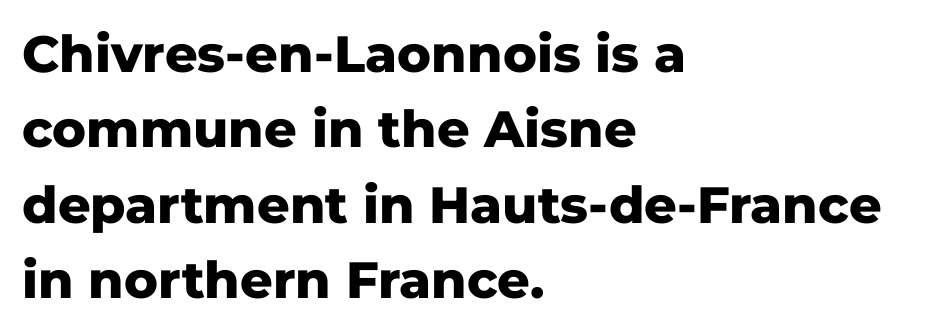
The ragged edge is on the right, which tells us the setting is flush left. Vertical strokes here are truly vertical. The letters advance in unequal steps, a hallmark of proportional type. The rendering shows plain stroke endings on the letterforms — a sans-serif design. This is heavy type, rendered in bold.
